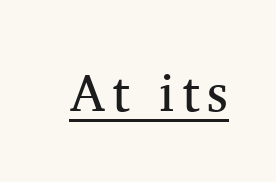
Every word sits above its own underline. The face used here is proportionally spaced, like ordinary book or web type. Nope, not italic — everything's standing straight. Examine the stroke ends and you'll spot serifs.
